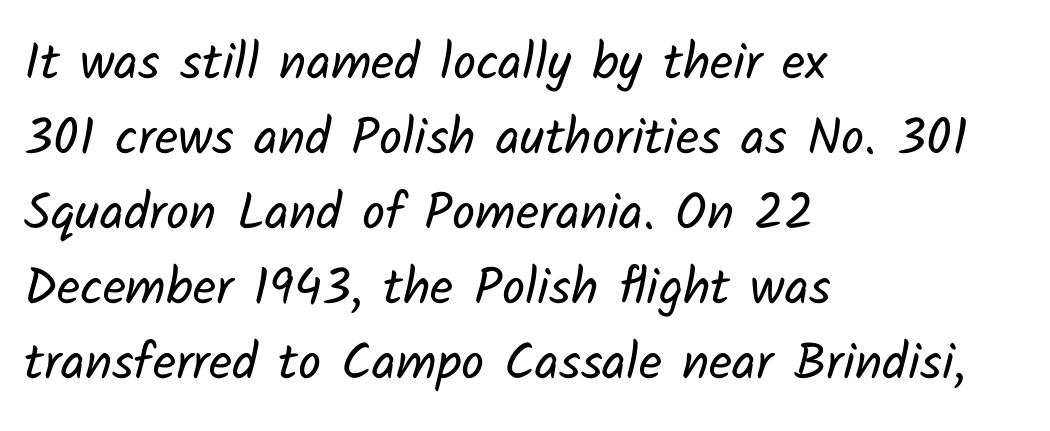
This sample has the flowing, uneven cadence of proportional lettering. Caption: standard tracking, unaltered. This sample keeps an unexceptional amount of space between lines. Is the stroke heavy? The answer is a plain regular-or-lighter. In CSS terms this would be text-align: left. The glyphs are unaccompanied by any horizontal stroke below them.
